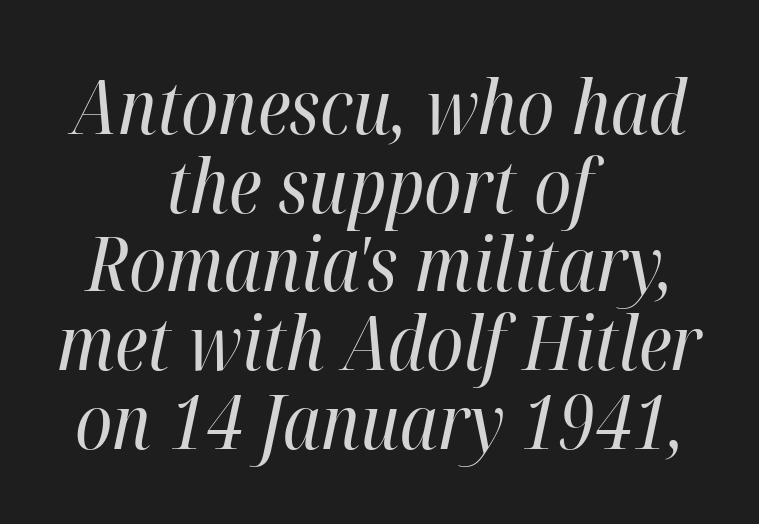
Q: Is the text bold? A: No.
Q: Is the text italic (slanted)? A: Yes, it leans right by about 12 degrees.
Q: Is the text underlined? A: No.
Q: How is the paragraph aligned? A: Centered.
Q: Is the spacing between letters normal or unusually wide? A: Normal.
Q: Is the spacing between lines tight, normal or loose? A: Tight.
Q: Width (condensed, normal, or wide)? A: Condensed.
Q: Stroke contrast? A: High.
Q: x-height? A: Medium.
Q: Monospaced? A: No.
